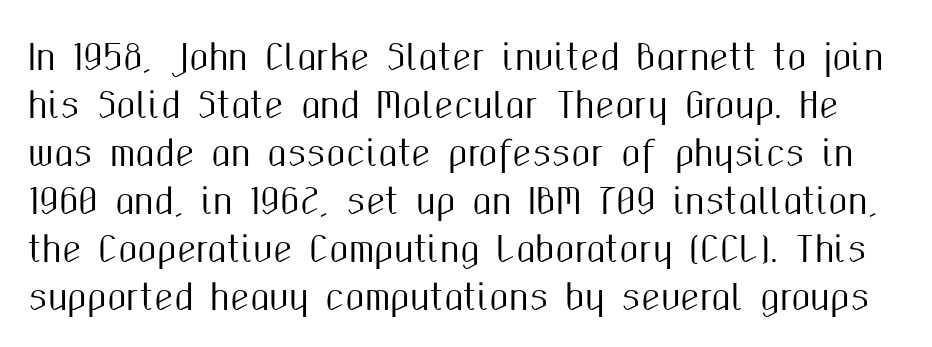
Q: Is the text italic (slanted)? A: No, it is upright.
Q: Is the typeface a serif or a sans-serif typeface? A: Sans-serif.
Q: Is the text underlined? A: No.
Q: Is the spacing between letters normal or unusually wide? A: Normal.
Q: Is the spacing between lines tight, normal or loose? A: Normal.
Q: Width (condensed, normal, or wide)? A: Condensed.
Q: Stroke contrast? A: Medium.
Q: x-height? A: Medium.
Q: Monospaced? A: No.
